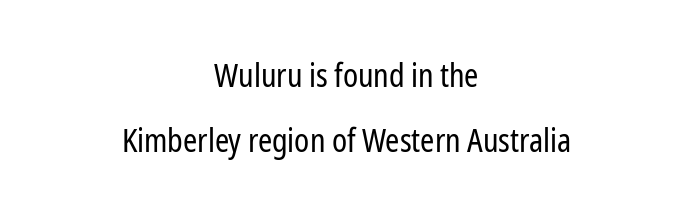
The image shows 32 px regular-weight, condensed sans-serif type, upright; set centered, loose line spacing (2.02x), normal letter spacing, not underlined; low stroke contrast and a medium x-height.
